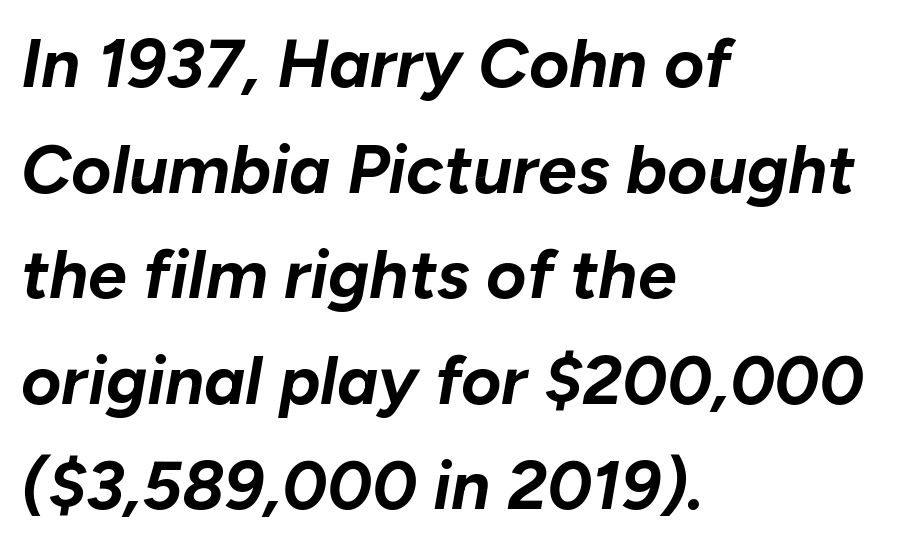
{"italic": "yes", "lean": "right", "slant_degrees": 10, "bold": "yes", "weight": "bold", "width": "normal", "stroke_contrast": "low", "x_height": "medium", "monospaced": "no", "underline": "no", "align": "left", "line_spacing": "normal", "line_spacing_ratio": 1.53, "letter_spacing": "normal", "letter_spacing_em": 0.0, "glyph_px": 69}
